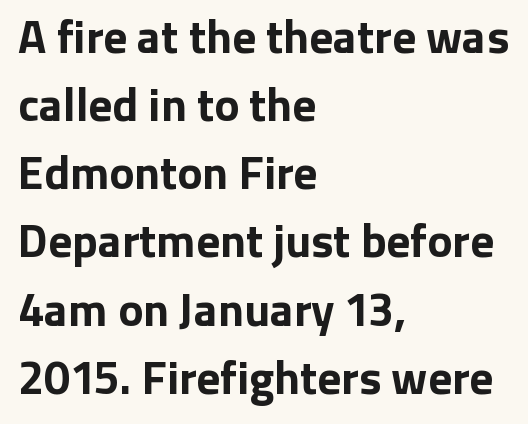
Descender tails drop into unmarked territory. What weight is shown? A full bold with thick strokes. The letters advance in unequal steps, a hallmark of proportional type. Is there much room between lines? A standard amount, neither cramped nor airy. In CSS terms this would be text-align: left. Here the glyphs are tracked normally, forming tight word shapes.
